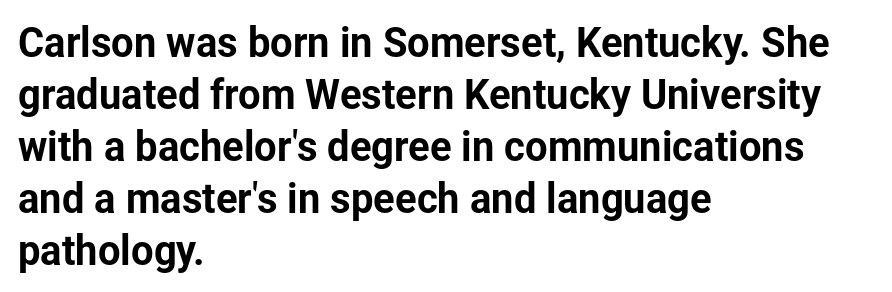
The image shows 40 px sans-serif type, upright; set left-aligned, normal line spacing (1.3x), normal letter spacing, not underlined; low stroke contrast and a medium x-height.
